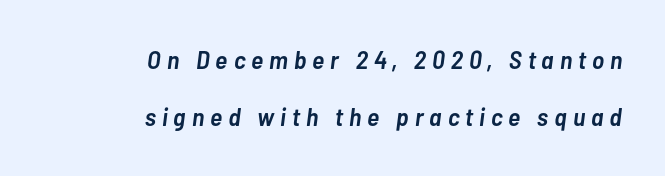
{"italic": "yes", "lean": "right", "slant_degrees": 7, "bold": "semi", "underline": "no", "align": "right", "line_spacing": "loose", "line_spacing_ratio": 2.2, "letter_spacing": "wide", "letter_spacing_em": 0.23, "glyph_px": 26}
